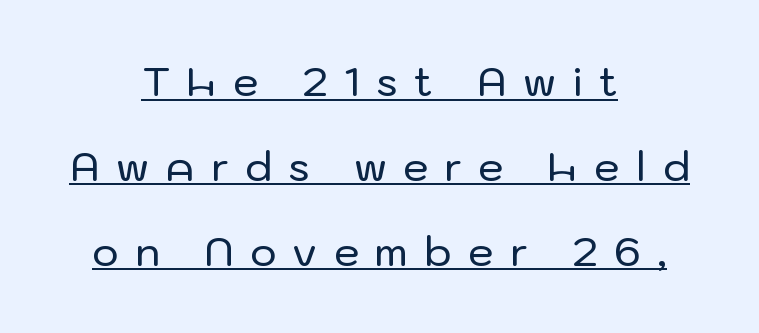
{"serif": "no", "italic": "no", "width": "normal", "stroke_contrast": "low", "x_height": "medium", "monospaced": "no", "underline": "yes", "align": "center", "line_spacing": "loose", "line_spacing_ratio": 2.12, "letter_spacing": "wide", "letter_spacing_em": 0.42, "glyph_px": 40}
